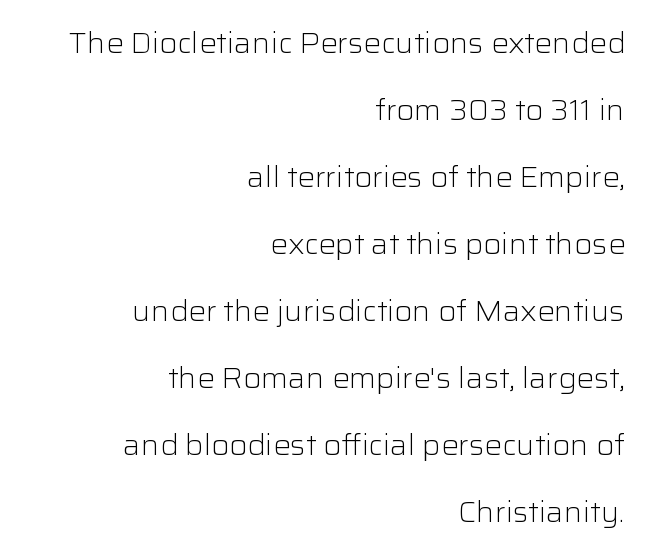
{"serif": "no", "italic": "no", "bold": "no", "weight": "light", "width": "normal", "stroke_contrast": "low", "x_height": "medium", "monospaced": "no", "underline": "no", "align": "right", "line_spacing": "loose", "line_spacing_ratio": 2.31, "letter_spacing": "normal", "letter_spacing_em": 0.0, "glyph_px": 29}
